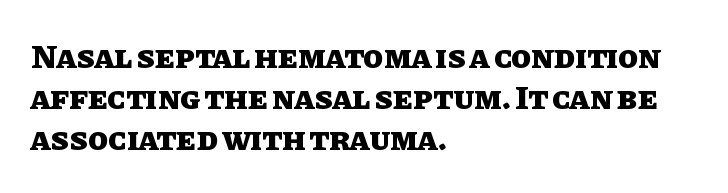
Q: Is the text bold? A: Yes.
Q: Is the text italic (slanted)? A: No, it is upright.
Q: Is the text underlined? A: No.
Q: How is the paragraph aligned? A: Left-aligned.
Q: Is the spacing between letters normal or unusually wide? A: Normal.
Q: Is the spacing between lines tight, normal or loose? A: Normal.
Q: Width (condensed, normal, or wide)? A: Normal.
Q: Stroke contrast? A: Low.
Q: x-height? A: Large.
Q: Monospaced? A: No.
